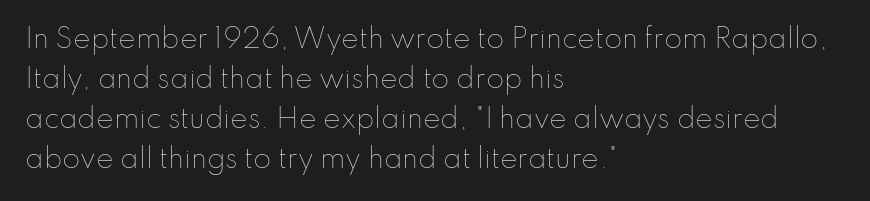
Descender tails drop into unmarked territory. Stroke mass is kept to a normal reading level or below. Default kerning and tracking; the words read as compact shapes. Teacher's note: observe the even left margin — that is flush-left alignment.
